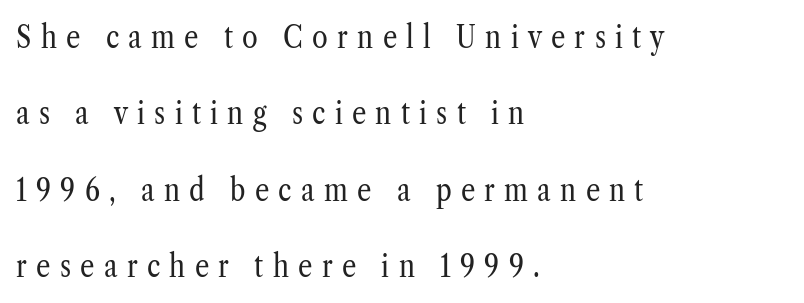
{"serif": "yes", "italic": "no", "bold": "no", "weight": "regular", "width": "condensed", "stroke_contrast": "low", "x_height": "medium", "monospaced": "no", "underline": "no", "align": "left", "line_spacing": "loose", "line_spacing_ratio": 2.39, "letter_spacing": "wide", "letter_spacing_em": 0.29, "glyph_px": 32}
